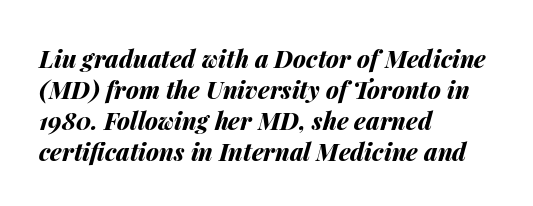
{"italic": "yes", "lean": "right", "slant_degrees": 14, "bold": "yes", "underline": "no", "align": "left", "line_spacing": "normal", "line_spacing_ratio": 1.29, "letter_spacing": "normal", "letter_spacing_em": 0.0, "glyph_px": 24}
